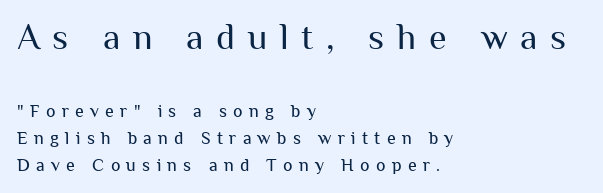
{"serif": "no", "italic": "no", "bold": "no", "weight": "regular", "width": "normal", "stroke_contrast": "medium", "x_height": "medium", "monospaced": "no", "underline": "no", "align": "left", "line_spacing": "normal", "line_spacing_ratio": 1.52, "letter_spacing": "wide", "letter_spacing_em": 0.35, "larger_block": "first", "size_ratio": 2.0, "glyph_px": 36}
